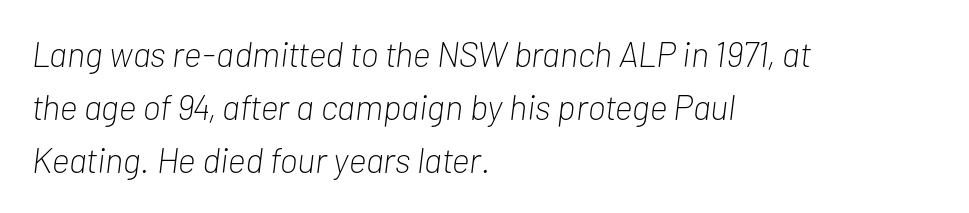
The image shows 35 px light, condensed type, italic (leaning right); set left-aligned, normal line spacing (1.52x), normal letter spacing, not underlined; low stroke contrast and a medium x-height.
